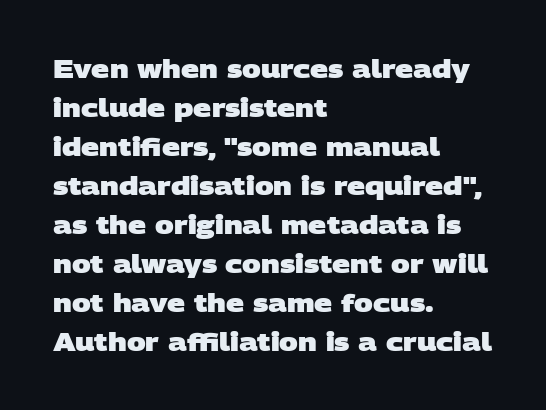
{"bold": "yes", "underline": "no", "align": "left", "line_spacing": "normal", "line_spacing_ratio": 1.56, "letter_spacing": "normal", "letter_spacing_em": 0.0, "glyph_px": 25}
